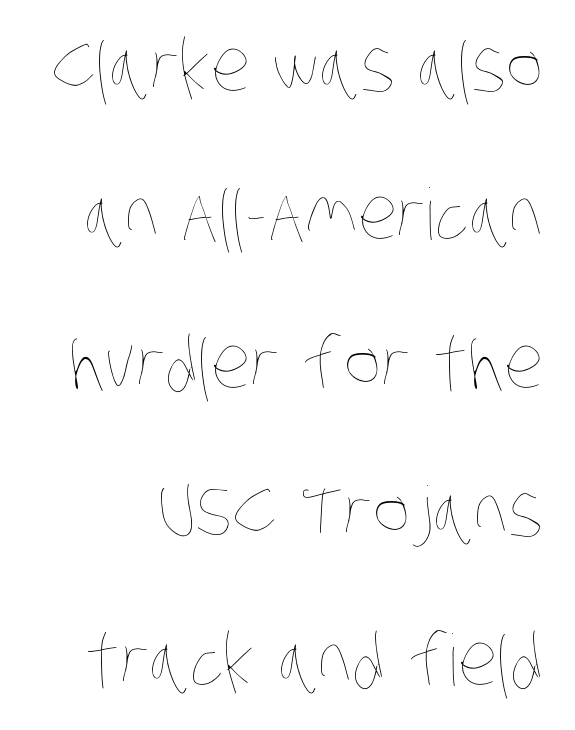
The foot of each line stays bare and open. In terms of leading, this rendering errs on the spacious side. Weight class: somewhere from thin through regular. Note the varied advance widths — an 'i' is clearly narrower than an 'm'. The type is set solid horizontally, with unmodified tracking.
